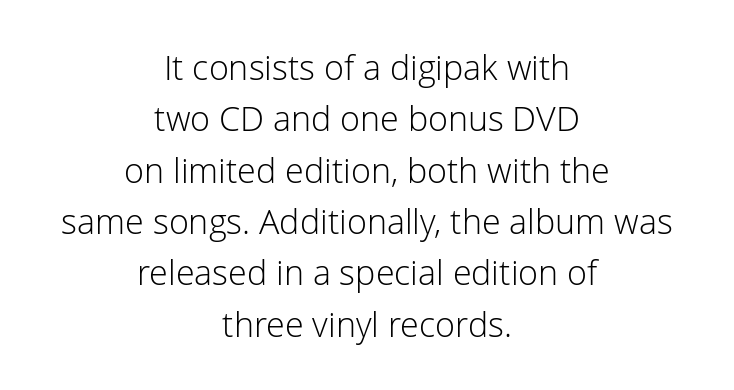
Words appear dense and cohesive because spacing is normal. Character widths vary here, with narrow letters taking less room than wide ones. A clean baseline with only descenders dipping below it. These glyphs show unthickened strokes, regular width or finer. Does the leading feel generous? No, just average. These lines stack symmetrically, like a column narrowing and widening about its center.
